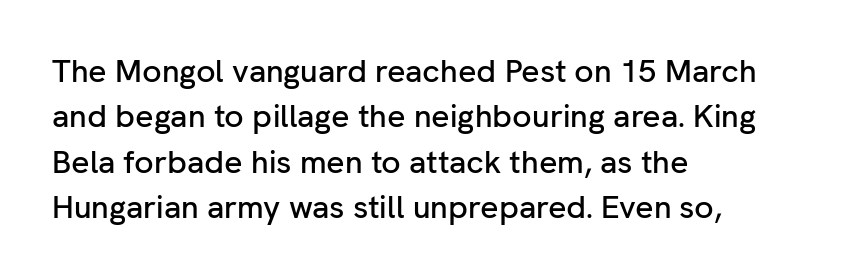
The image shows 32 px sans-serif type, upright; set left-aligned, normal line spacing (1.42x), normal letter spacing, not underlined; low stroke contrast and a medium x-height.
